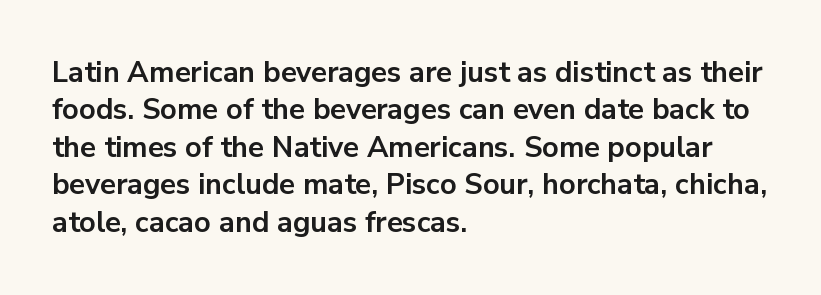
The image shows 29 px bold sans-serif type, upright; set left-aligned, normal line spacing (1.29x), normal letter spacing, not underlined; low stroke contrast and a medium x-height.
